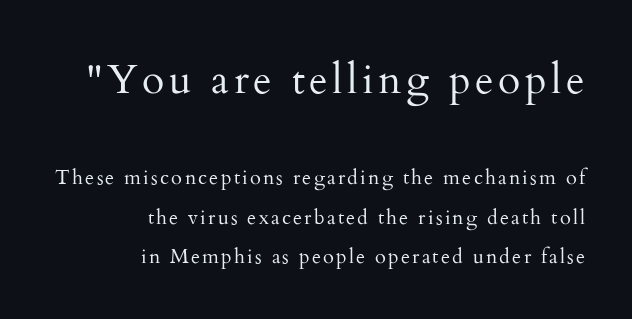
Q: Is the text bold? A: No.
Q: Is the text italic (slanted)? A: No, it is upright.
Q: Is the typeface a serif or a sans-serif typeface? A: Serif.
Q: Is the text underlined? A: No.
Q: How is the paragraph aligned? A: Right-aligned.
Q: Is the spacing between lines tight, normal or loose? A: Loose.
Q: Which block of text is set in a larger size, the first (top) or the second (bottom)? A: The first (top) one.
Q: Width (condensed, normal, or wide)? A: Normal.
Q: Stroke contrast? A: Medium.
Q: x-height? A: Small.
Q: Monospaced? A: No.
